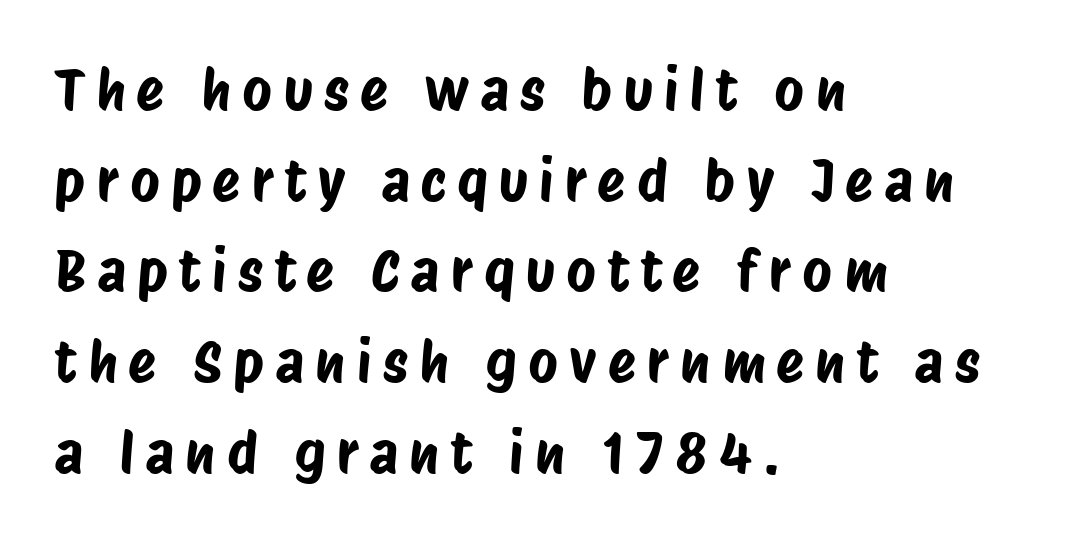
The type is letterspaced generously, with wide tracking. Compared with typical paragraphs, the rows here are spaced about the same. The face used here is a sans, in the tradition of grotesques and geometrics. The face used here is proportionally spaced, like ordinary book or web type. The rag falls on the right side of this text block.
